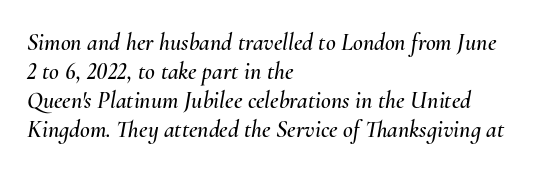
Layout note: lines flush left. Italic: yes, the glyphs are oblique. A clean baseline with only descenders dipping below it. Tracking here is standard; glyphs follow each other at the usual distance.
